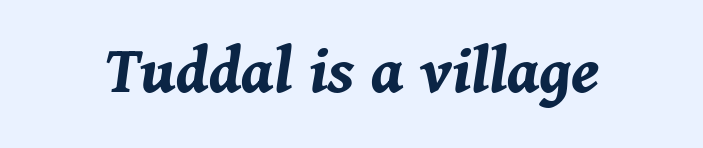
{"italic": "yes", "lean": "right", "slant_degrees": 11, "bold": "yes", "weight": "bold", "width": "normal", "stroke_contrast": "medium", "x_height": "medium", "monospaced": "no", "underline": "no", "letter_spacing": "normal", "letter_spacing_em": 0.0, "glyph_px": 70}
